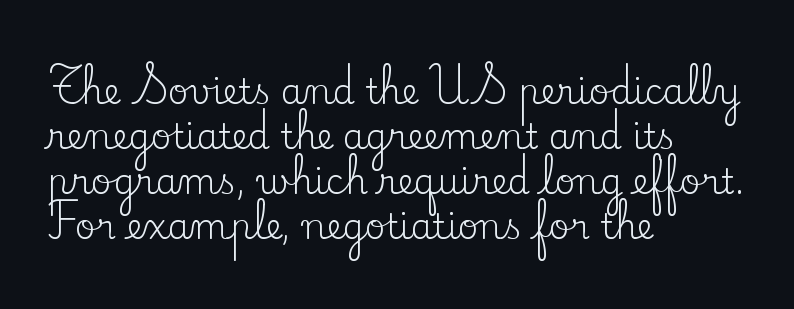
The face used here is proportionally spaced, like ordinary book or web type. Between one letter and the next there's only the usual sliver of space. Unlike italic type, these characters show no tilt at all.
